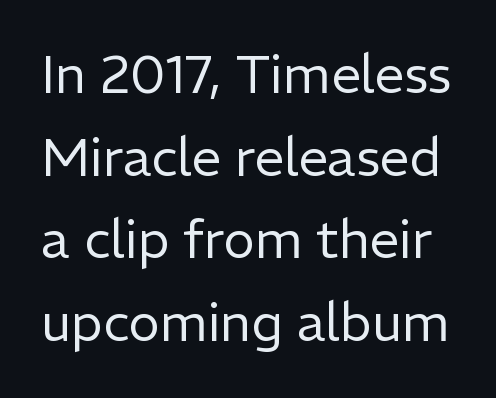
The leading is moderate, giving the passage an even texture. Posture: vertical. Any mark beneath the type? The region is blank. The type is set solid horizontally, with unmodified tracking. Do the characters align in a grid? No, the font is proportional. Font category for this specimen: sans-serif.
